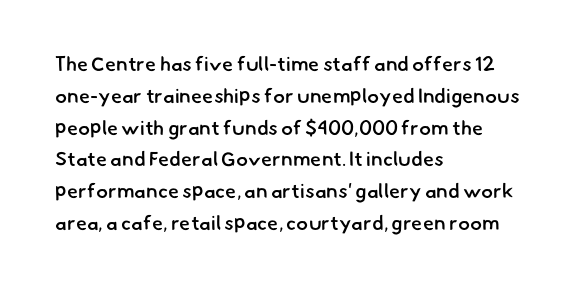
The image shows 20 px text type; set left-aligned, normal line spacing (1.59x), normal letter spacing, not underlined.
